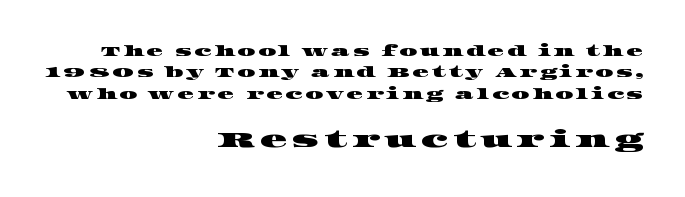
Only glyphs here, with clear space below each row. Right-aligned paragraph, ragged on the left. Compared with typical paragraphs, the rows here are spaced about the same. Bigger letters appear in the bottom chunk; the top chunk is reduced.
